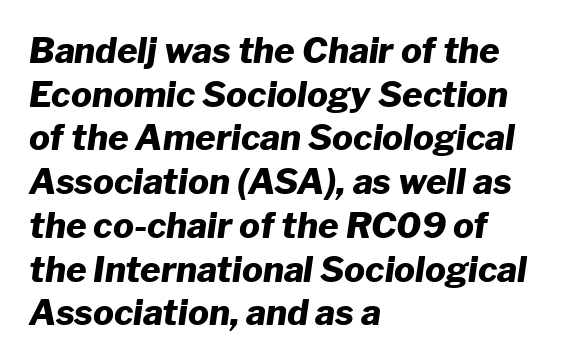
Q: Is the text bold? A: Yes.
Q: Is the text italic (slanted)? A: Yes, it leans right by about 8 degrees.
Q: Is the text underlined? A: No.
Q: How is the paragraph aligned? A: Left-aligned.
Q: Is the spacing between letters normal or unusually wide? A: Normal.
Q: Is the spacing between lines tight, normal or loose? A: Normal.
Q: Width (condensed, normal, or wide)? A: Normal.
Q: Stroke contrast? A: Low.
Q: x-height? A: Medium.
Q: Monospaced? A: No.
